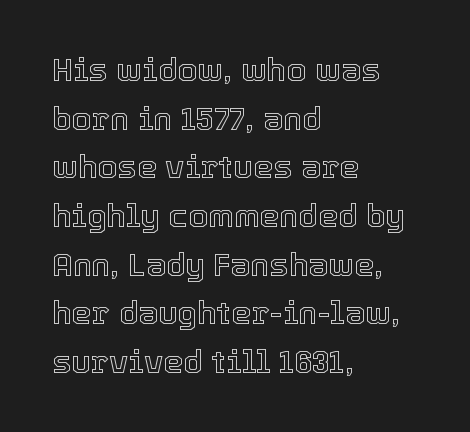
{"italic": "no", "width": "normal", "x_height": "medium", "monospaced": "no", "underline": "no", "align": "left", "line_spacing": "normal", "line_spacing_ratio": 1.52, "letter_spacing": "normal", "letter_spacing_em": 0.0, "glyph_px": 32}
